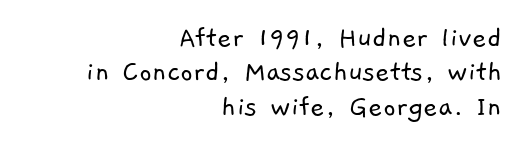
{"serif": "no", "bold": "no", "weight": "light", "width": "normal", "stroke_contrast": "low", "x_height": "medium", "monospaced": "no", "underline": "no", "align": "right", "line_spacing": "tight", "line_spacing_ratio": 1.11, "letter_spacing": "normal", "letter_spacing_em": 0.0, "glyph_px": 31}
